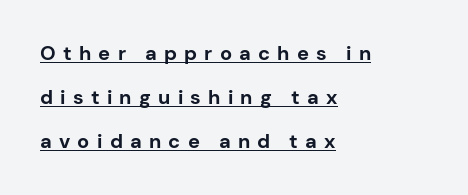
The image shows 20 px bold type, upright; set left-aligned, loose line spacing (2.2x), unusually wide letter spacing (+0.36 em), underlined.
